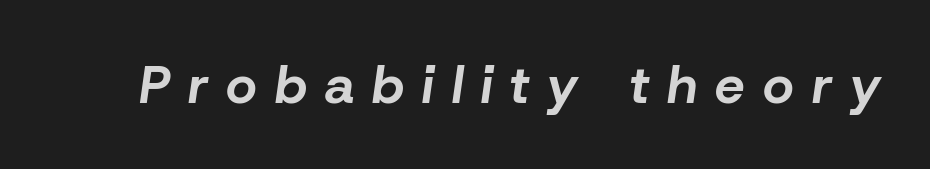
{"italic": "yes", "lean": "right", "slant_degrees": 8, "bold": "yes", "weight": "bold", "width": "normal", "stroke_contrast": "low", "x_height": "medium", "monospaced": "no", "underline": "no", "letter_spacing": "wide", "letter_spacing_em": 0.34, "glyph_px": 53}
